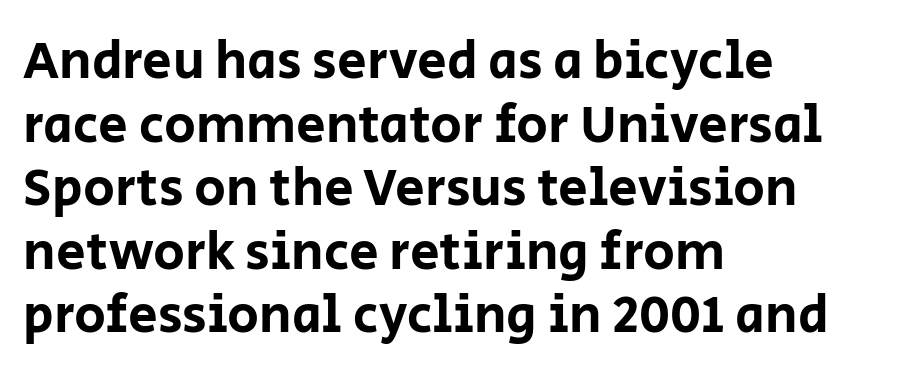
The image shows 53 px sans-serif type, upright; set left-aligned, line spacing 1.2x, normal letter spacing, not underlined; low stroke contrast and a large x-height.
